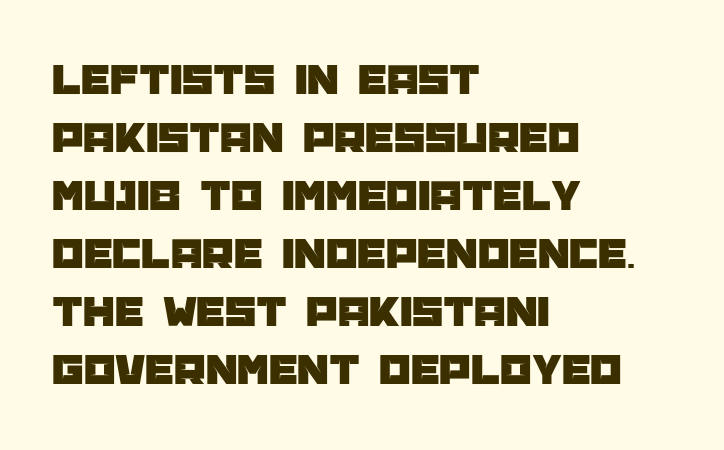
{"serif": "no", "italic": "no", "width": "normal", "stroke_contrast": "low", "x_height": "large", "monospaced": "no", "underline": "no", "align": "left", "line_spacing": "normal", "line_spacing_ratio": 1.29, "letter_spacing": "normal", "letter_spacing_em": 0.0, "glyph_px": 45}
